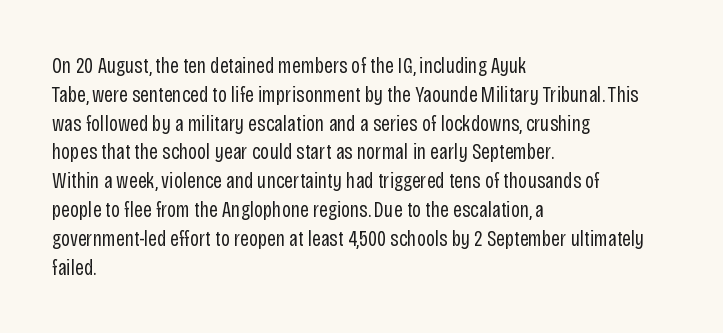
Q: Is the text bold? A: No.
Q: Is the text italic (slanted)? A: No, it is upright.
Q: Is the text underlined? A: No.
Q: How is the paragraph aligned? A: Left-aligned.
Q: Is the spacing between letters normal or unusually wide? A: Normal.
Q: Is the spacing between lines tight, normal or loose? A: Normal.
